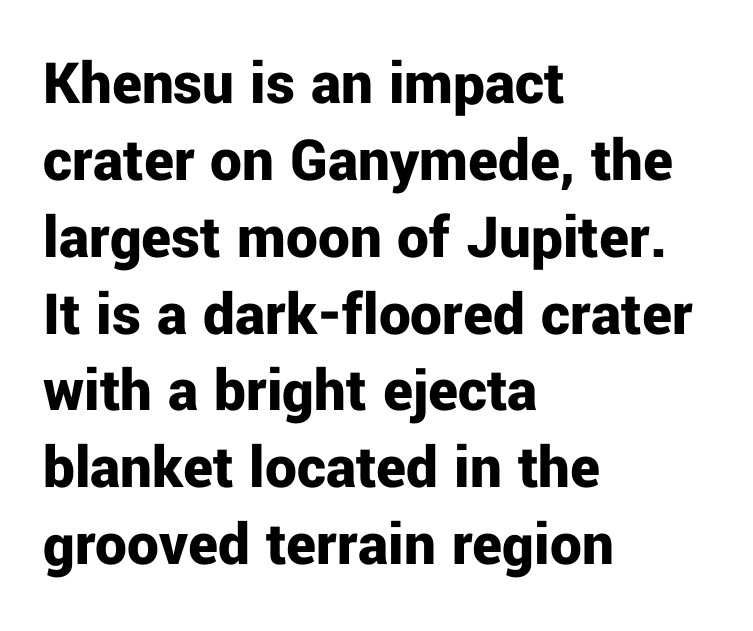
Q: Is the text bold? A: Yes.
Q: Is the text italic (slanted)? A: No, it is upright.
Q: Is the typeface a serif or a sans-serif typeface? A: Sans-serif.
Q: Is the text underlined? A: No.
Q: How is the paragraph aligned? A: Left-aligned.
Q: Is the spacing between letters normal or unusually wide? A: Normal.
Q: Width (condensed, normal, or wide)? A: Normal.
Q: Stroke contrast? A: Low.
Q: x-height? A: Medium.
Q: Monospaced? A: No.
